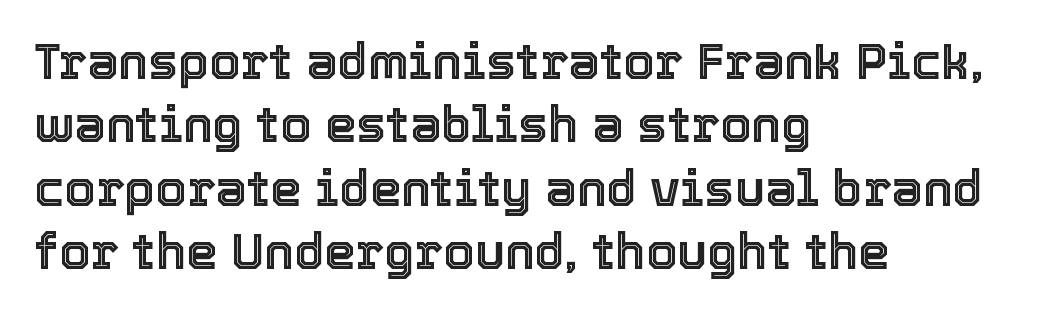
The typesetter chose a ragged-right arrangement here. Lines of text with bare space underneath. Posture: straight, roman, zero tilt. Honestly, the row spacing looks completely unremarkable. Here the designer chose a conventional face with non-uniform glyph widths. Spacing between characters is what you'd get straight out of the box.
